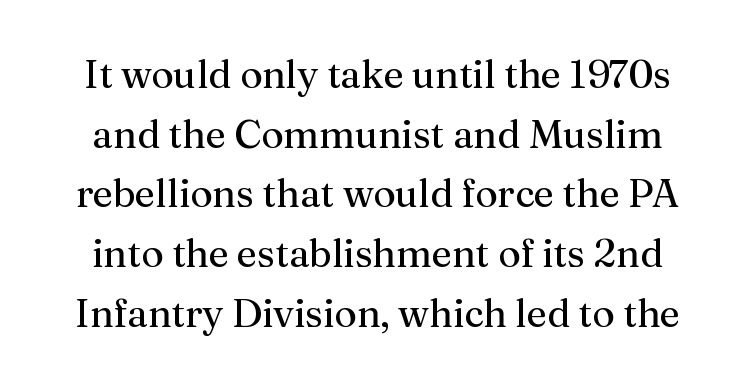
{"serif": "yes", "italic": "no", "bold": "no", "weight": "regular", "width": "normal", "stroke_contrast": "medium", "x_height": "medium", "monospaced": "no", "underline": "no", "line_spacing": "normal", "line_spacing_ratio": 1.53, "letter_spacing": "normal", "letter_spacing_em": 0.0, "glyph_px": 39}
